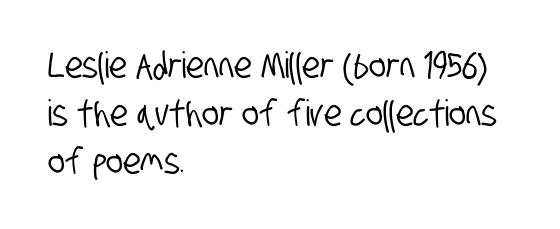
{"serif": "no", "width": "condensed", "stroke_contrast": "low", "x_height": "large", "monospaced": "no", "underline": "no", "align": "left", "line_spacing": "normal", "line_spacing_ratio": 1.33, "letter_spacing": "normal", "letter_spacing_em": 0.0, "glyph_px": 36}
